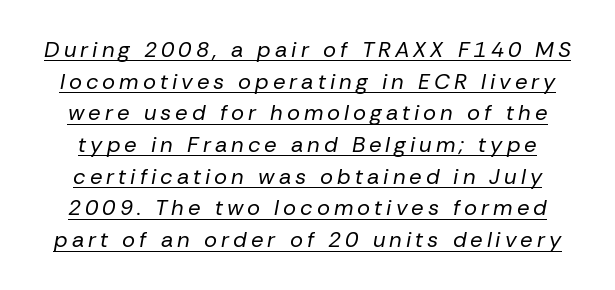
{"italic": "yes", "lean": "right", "slant_degrees": 10, "bold": "no", "underline": "yes", "line_spacing": "normal", "line_spacing_ratio": 1.44, "glyph_px": 22}
